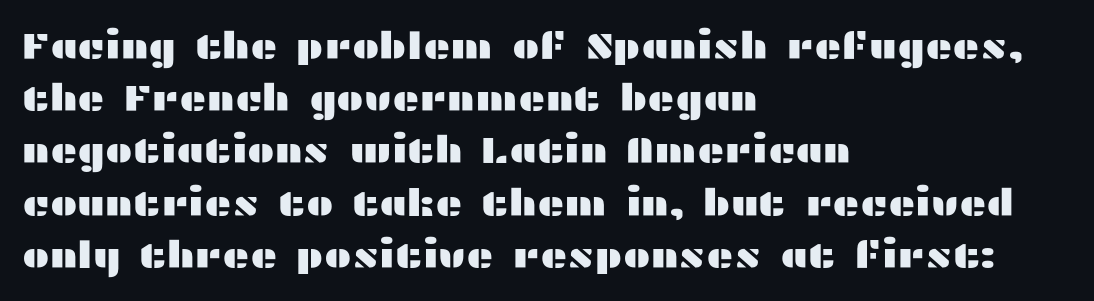
{"serif": "no", "italic": "no", "width": "wide", "stroke_contrast": "medium", "x_height": "medium", "monospaced": "no", "underline": "no", "align": "left", "line_spacing": "normal", "line_spacing_ratio": 1.41, "letter_spacing": "normal", "letter_spacing_em": 0.0, "glyph_px": 37}
